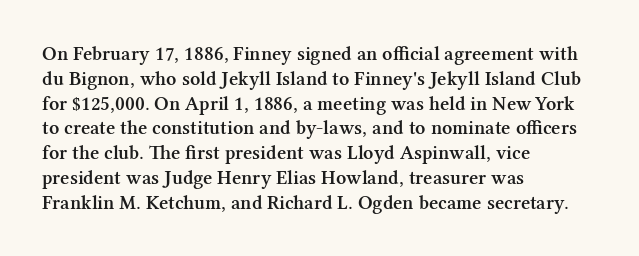
{"italic": "no", "bold": "semi", "underline": "no", "align": "left", "line_spacing_ratio": 1.24, "letter_spacing": "normal", "letter_spacing_em": 0.0, "glyph_px": 20}
